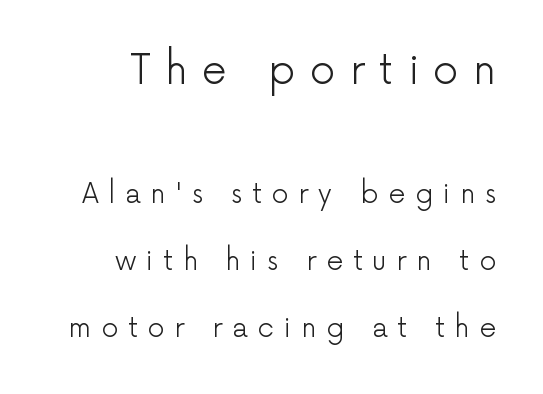
Q: Is the text bold? A: No.
Q: Is the text italic (slanted)? A: No, it is upright.
Q: Is the typeface a serif or a sans-serif typeface? A: Sans-serif.
Q: Is the text underlined? A: No.
Q: How is the paragraph aligned? A: Right-aligned.
Q: Is the spacing between letters normal or unusually wide? A: Unusually wide.
Q: Is the spacing between lines tight, normal or loose? A: Loose.
Q: Which block of text is set in a larger size, the first (top) or the second (bottom)? A: The first (top) one.
Q: Width (condensed, normal, or wide)? A: Normal.
Q: Stroke contrast? A: Low.
Q: x-height? A: Medium.
Q: Monospaced? A: No.
